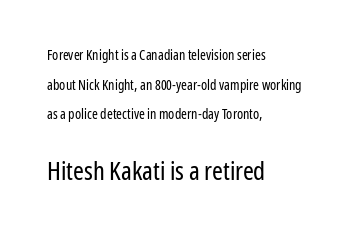
Q: Is the text bold? A: No.
Q: Is the text italic (slanted)? A: No, it is upright.
Q: Is the text underlined? A: No.
Q: How is the paragraph aligned? A: Left-aligned.
Q: Is the spacing between letters normal or unusually wide? A: Normal.
Q: Is the spacing between lines tight, normal or loose? A: Loose.
Q: Which block of text is set in a larger size, the first (top) or the second (bottom)? A: The second (bottom) one.
